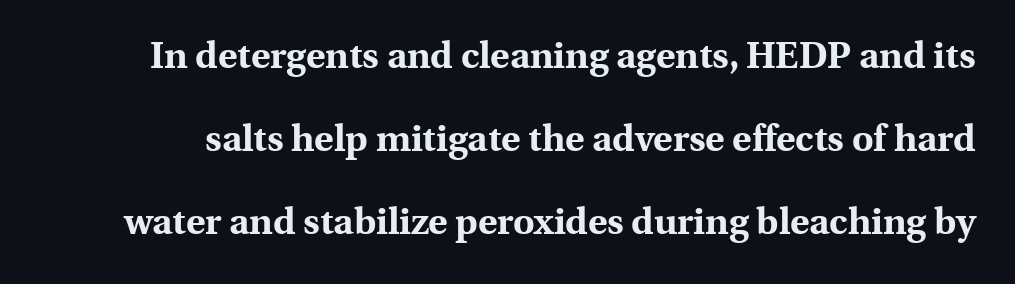
{"serif": "yes", "italic": "no", "bold": "yes", "weight": "bold", "width": "normal", "x_height": "medium", "monospaced": "no", "underline": "no", "line_spacing": "loose", "line_spacing_ratio": 2.24, "letter_spacing": "normal", "letter_spacing_em": 0.0, "glyph_px": 37}
